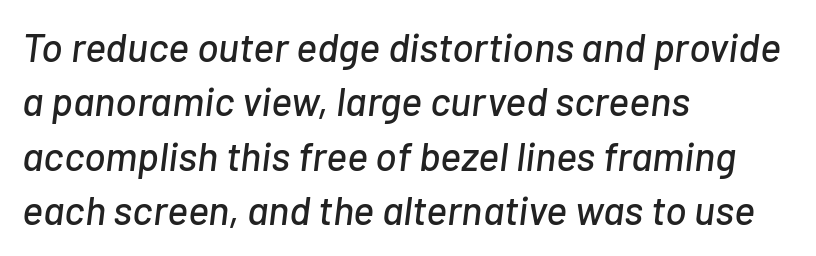
The rendering uses natural spacing where letterforms have individual widths. No word sits above an underline. The letters sit at their default tracking, neither squeezed nor spread. Typeset ragged right — the left edge is the straight one.
